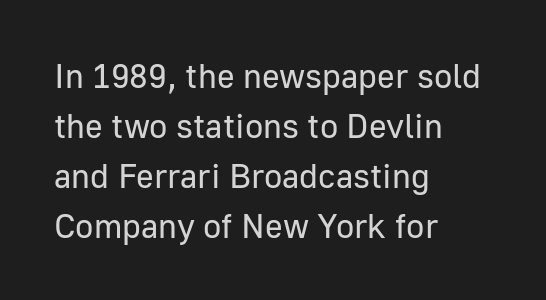
Nope, no serifs anywhere on these letters. Leading: standard. The string is rendered with underlining switched off. Here the designer chose a conventional face with non-uniform glyph widths. No extra ink here — the face is not bold. The letters sit at their default tracking, neither squeezed nor spread.
